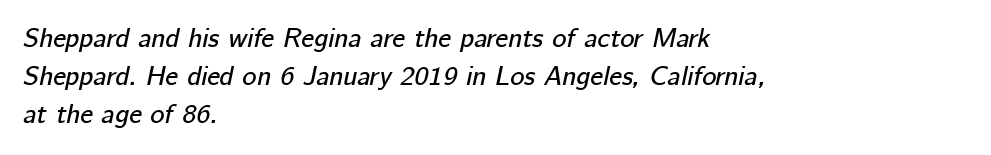
Q: Is the text italic (slanted)? A: Yes, it leans right by about 12 degrees.
Q: Is the text underlined? A: No.
Q: How is the paragraph aligned? A: Left-aligned.
Q: Is the spacing between letters normal or unusually wide? A: Normal.
Q: Is the spacing between lines tight, normal or loose? A: Normal.
